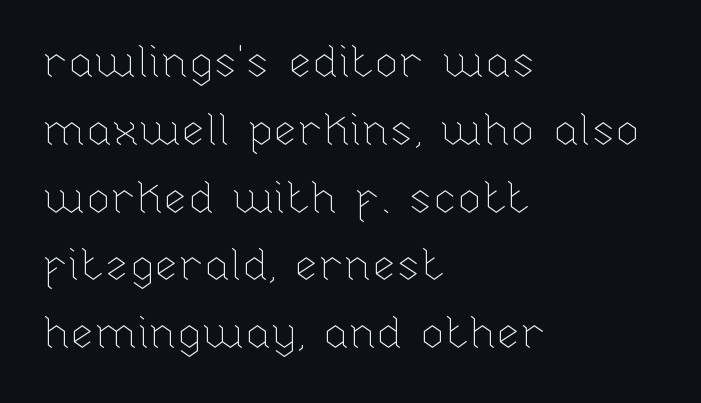
The axis of the letterforms is exactly vertical. The line texture is even and compact thanks to regular tracking. Weight: regular or lighter. The typesetter chose a ragged-right arrangement here. The space between consecutive lines is moderate. Varying glyph widths throughout — classic text-font behaviour.
